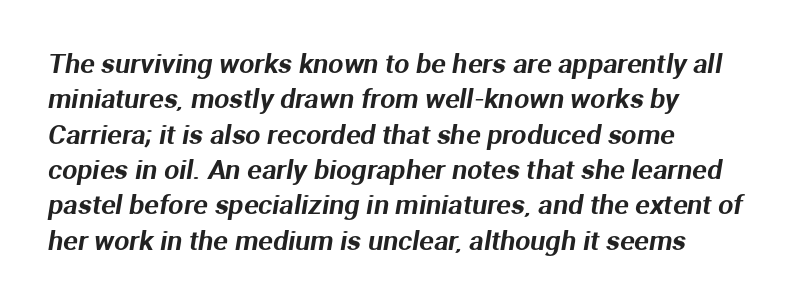
The image shows 27 px text type; set normal line spacing (1.31x), normal letter spacing, not underlined.
